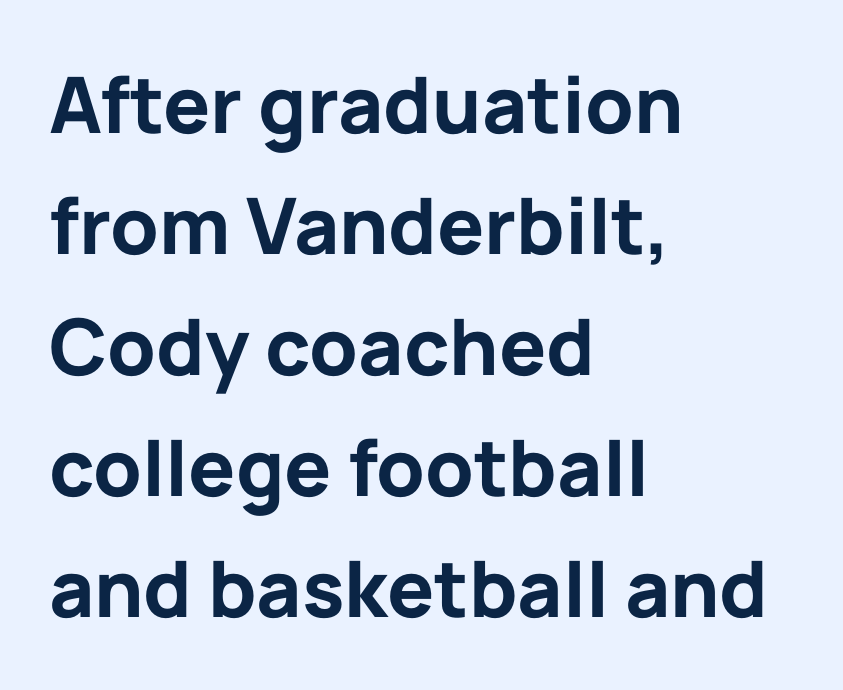
The image shows 78 px bold sans-serif type, upright; set left-aligned, normal line spacing (1.55x), normal letter spacing, not underlined; low stroke contrast and a medium x-height.
